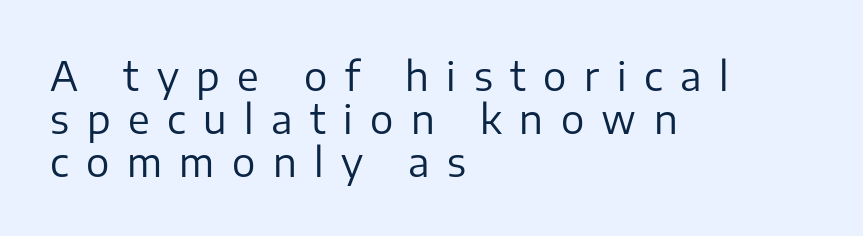
When letters stand straight like this, we call the style roman or upright. In terms of letterspacing, this is a distinctly airy, spread setting. Each letter keeps its own natural width here, so spacing adapts to shape. Tightly led — the rows are bunched. The strokes are not fattened; the text isn't bold. The words here are not underlined.
